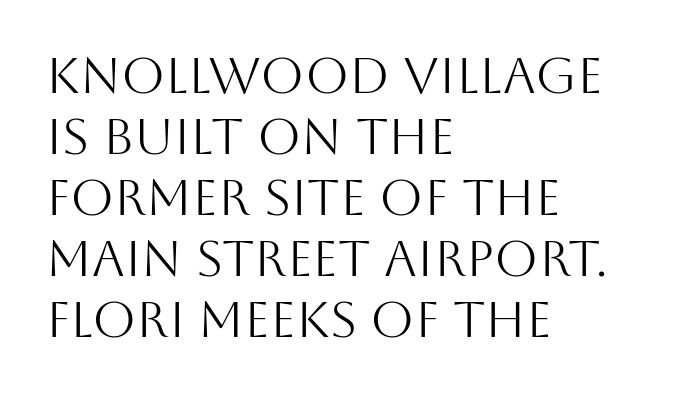
{"serif": "no", "italic": "no", "bold": "no", "weight": "light", "width": "normal", "stroke_contrast": "medium", "x_height": "large", "monospaced": "no", "underline": "no", "align": "left", "line_spacing_ratio": 1.22, "letter_spacing": "normal", "letter_spacing_em": 0.0, "glyph_px": 50}
